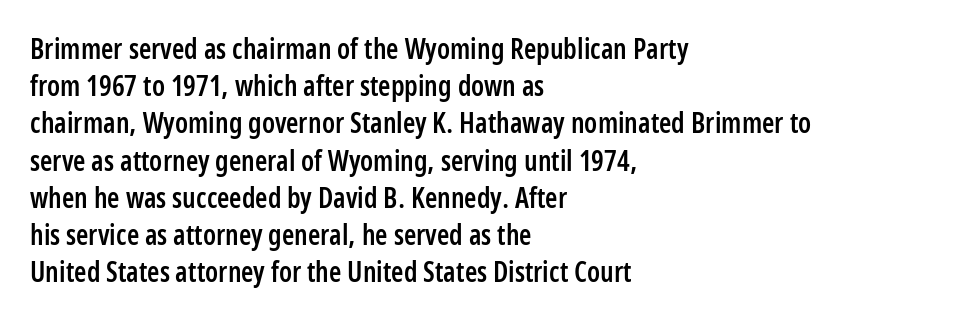
Q: Is the text bold? A: Semi-bold.
Q: Is the text italic (slanted)? A: No, it is upright.
Q: Is the typeface a serif or a sans-serif typeface? A: Sans-serif.
Q: Is the text underlined? A: No.
Q: How is the paragraph aligned? A: Left-aligned.
Q: Is the spacing between letters normal or unusually wide? A: Normal.
Q: Is the spacing between lines tight, normal or loose? A: Normal.
Q: Width (condensed, normal, or wide)? A: Condensed.
Q: Stroke contrast? A: Low.
Q: x-height? A: Medium.
Q: Monospaced? A: No.
